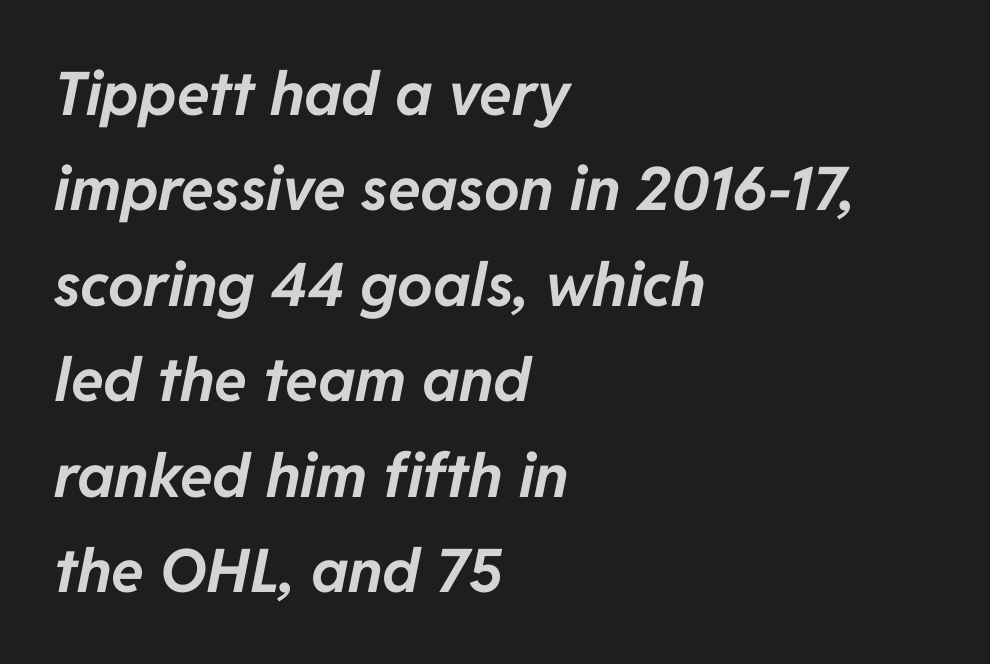
Q: Is the text bold? A: Yes.
Q: Is the text italic (slanted)? A: Yes, it leans right by about 11 degrees.
Q: Is the text underlined? A: No.
Q: How is the paragraph aligned? A: Left-aligned.
Q: Is the spacing between letters normal or unusually wide? A: Normal.
Q: Is the spacing between lines tight, normal or loose? A: Normal.
Q: Width (condensed, normal, or wide)? A: Normal.
Q: Stroke contrast? A: Low.
Q: x-height? A: Medium.
Q: Monospaced? A: No.
